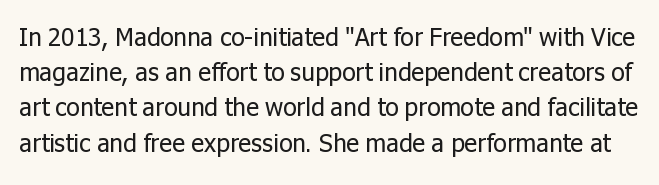
Q: Is the text bold? A: No.
Q: Is the text italic (slanted)? A: No, it is upright.
Q: Is the text underlined? A: No.
Q: Is the spacing between letters normal or unusually wide? A: Normal.
Q: Is the spacing between lines tight, normal or loose? A: Normal.
